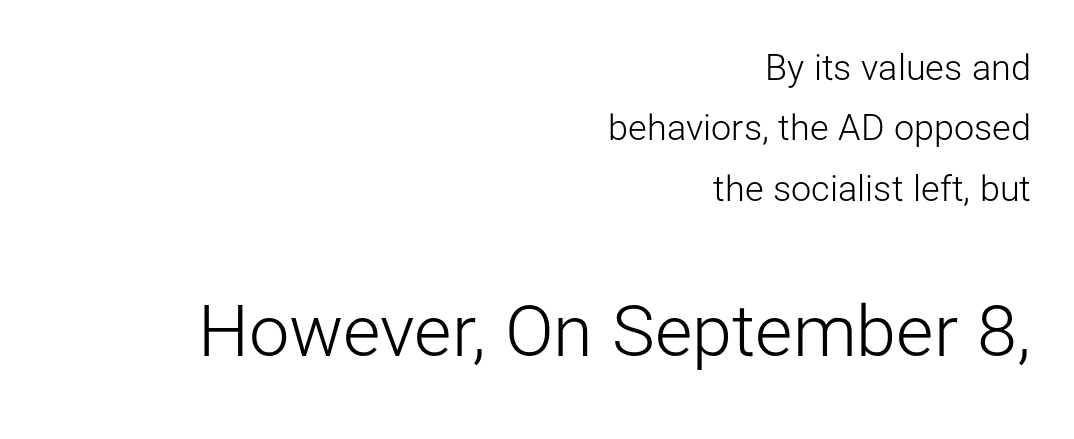
The image shows 72 px light sans-serif type, upright; set right-aligned, normal line spacing (1.68x), normal letter spacing, not underlined; the second (bottom) block is 2.0x larger; low stroke contrast and a medium x-height.
